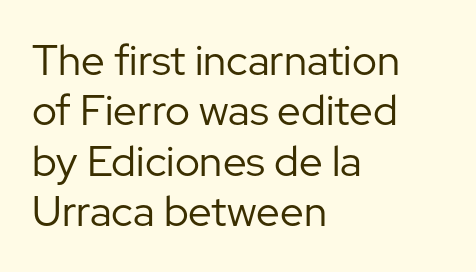
The image shows 42 px regular-weight sans-serif type, upright; set left-aligned, line spacing 1.2x, normal letter spacing, not underlined; low stroke contrast and a medium x-height.
